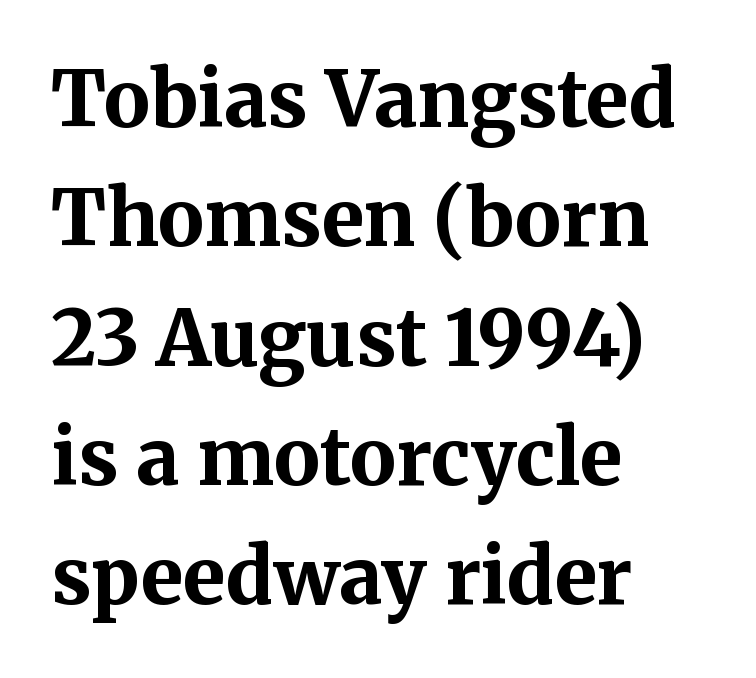
The space beneath each line is pristine and unruled. Letter spacing: default. In CSS terms this would be text-align: left. Whoever set this chose a conventional vertical rhythm.
